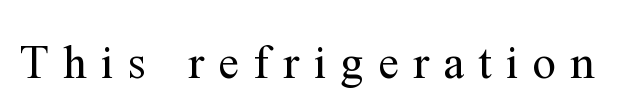
Q: Is the text bold? A: No.
Q: Is the text italic (slanted)? A: No, it is upright.
Q: Is the typeface a serif or a sans-serif typeface? A: Serif.
Q: Is the text underlined? A: No.
Q: Is the spacing between letters normal or unusually wide? A: Unusually wide.
Q: Width (condensed, normal, or wide)? A: Normal.
Q: Stroke contrast? A: Medium.
Q: x-height? A: Medium.
Q: Monospaced? A: No.
